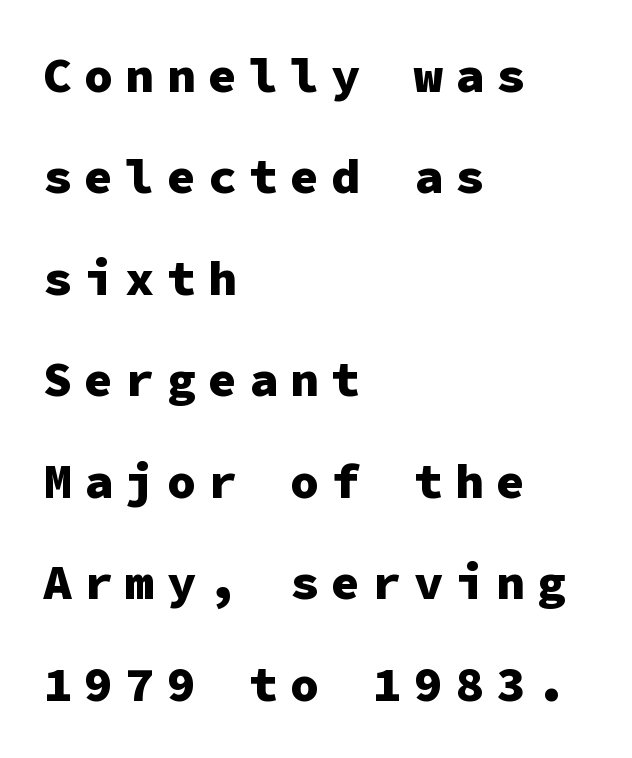
{"serif": "no", "italic": "no", "bold": "yes", "weight": "heavy", "width": "normal", "stroke_contrast": "low", "x_height": "medium", "monospaced": "yes", "underline": "no", "align": "left", "line_spacing": "loose", "line_spacing_ratio": 2.07, "letter_spacing": "wide", "letter_spacing_em": 0.24, "glyph_px": 49}
